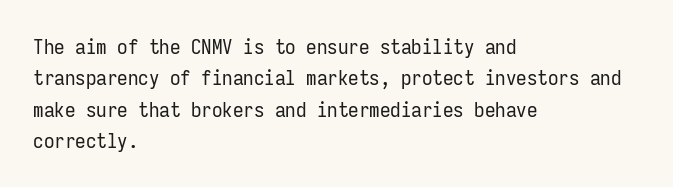
{"italic": "no", "bold": "no", "underline": "no", "align": "left", "line_spacing": "normal", "line_spacing_ratio": 1.49, "letter_spacing": "normal", "letter_spacing_em": 0.0, "glyph_px": 21}
